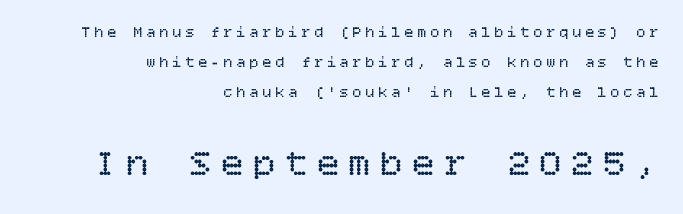
The image shows 37 px regular-weight type, upright; set right-aligned, loose line spacing (1.99x), unusually wide letter spacing (+0.26 em), not underlined; the second (bottom) block is 2.47x larger; low stroke contrast and a large x-height.
